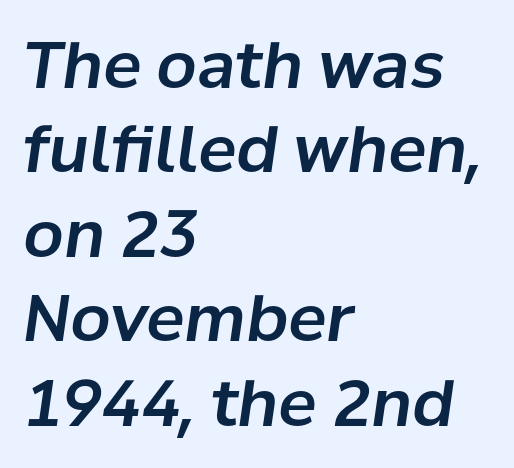
{"italic": "yes", "lean": "right", "slant_degrees": 8, "width": "normal", "stroke_contrast": "low", "x_height": "medium", "monospaced": "no", "underline": "no", "align": "left", "line_spacing": "normal", "line_spacing_ratio": 1.32, "letter_spacing": "normal", "letter_spacing_em": 0.0, "glyph_px": 64}
